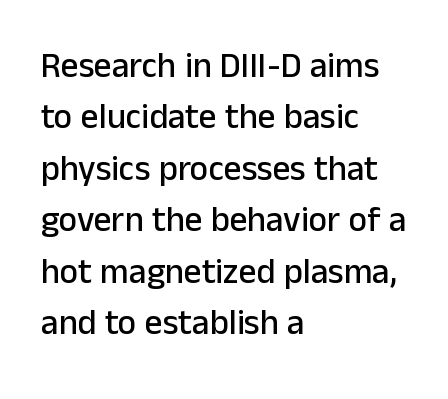
These lines keep a tight, regular rhythm from letter to letter. Teacher's note: observe the even left margin — that is flush-left alignment. Check the space under the baseline: it is left empty. Each letter's strokes conclude bluntly, with no projecting serifs. Is this a fixed-width face? No — the glyphs have proportional, varying widths.
